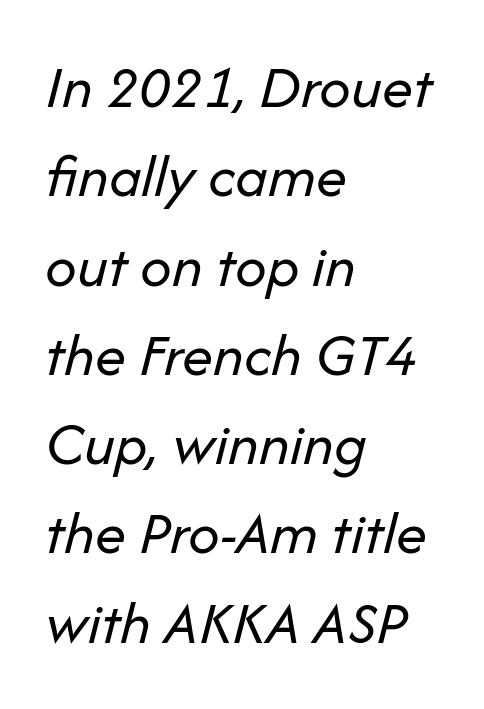
{"italic": "yes", "lean": "right", "slant_degrees": 14, "bold": "no", "weight": "regular", "width": "normal", "stroke_contrast": "low", "x_height": "medium", "monospaced": "no", "underline": "no", "align": "left", "line_spacing": "normal", "line_spacing_ratio": 1.44, "letter_spacing": "normal", "letter_spacing_em": 0.0, "glyph_px": 62}
